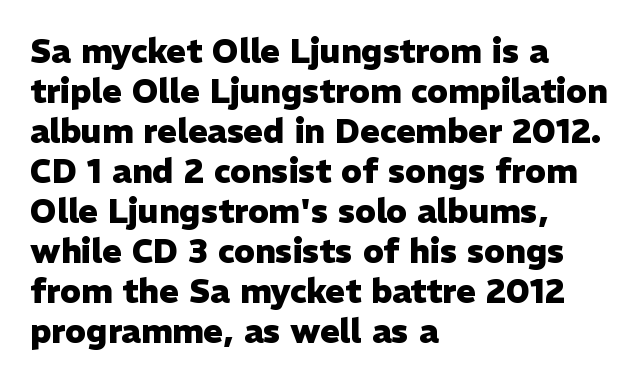
The image shows 33 px heavy sans-serif type, upright; set left-aligned, line spacing 1.21x, normal letter spacing, not underlined; low stroke contrast and a medium x-height.
